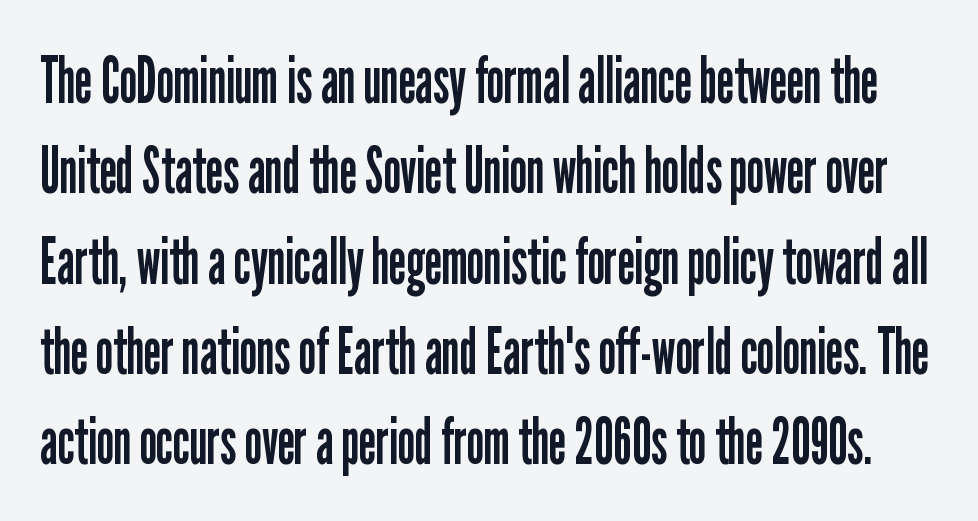
Q: Is the text bold? A: No.
Q: Is the text italic (slanted)? A: No, it is upright.
Q: Is the typeface a serif or a sans-serif typeface? A: Sans-serif.
Q: Is the text underlined? A: No.
Q: Is the spacing between letters normal or unusually wide? A: Normal.
Q: Is the spacing between lines tight, normal or loose? A: Normal.
Q: Width (condensed, normal, or wide)? A: Condensed.
Q: Stroke contrast? A: Low.
Q: x-height? A: Medium.
Q: Monospaced? A: No.
